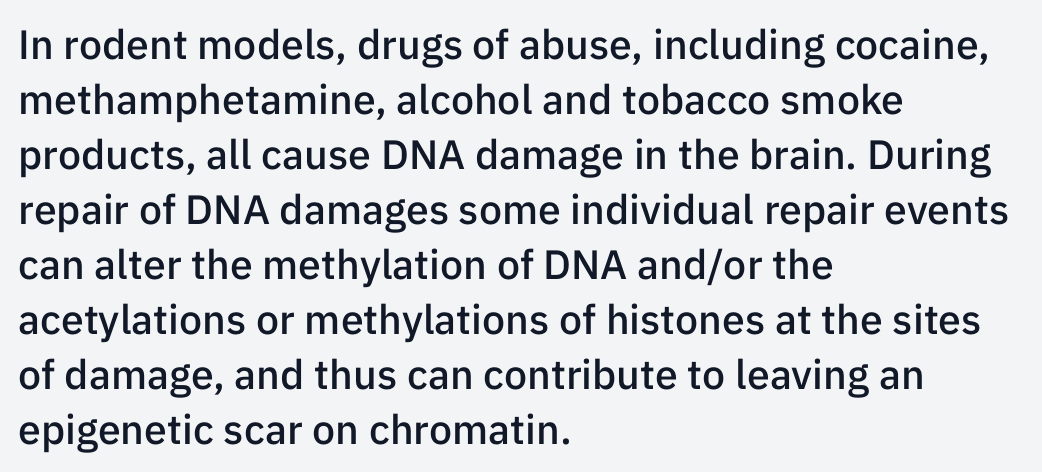
Think of a printed novel: that variable character pitch is what you see here. A normal amount of white space separates one row of letters from the next. The glyphs in this specimen are sans serif. A semibold gives these letters moderate extra thickness, short of bold.
